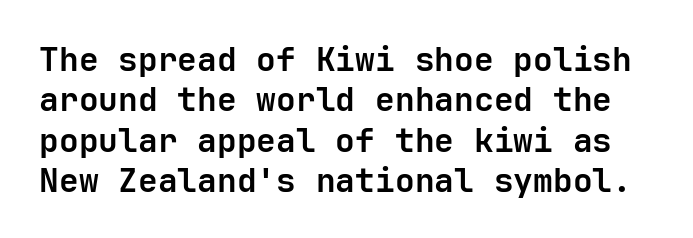
Inter-character spacing is left at the font's built-in metrics. Descenders hang freely into open space. Heavy, bold letterforms. The letters stand straight up with perfectly vertical stems. The face used here is a sans, in the tradition of grotesques and geometrics.
